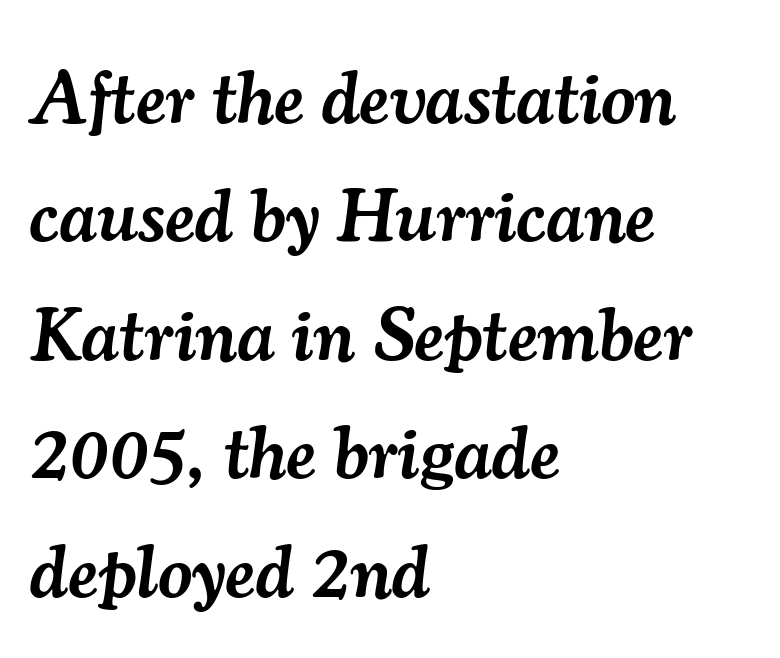
{"serif": "yes", "italic": "yes", "lean": "right", "slant_degrees": 7, "bold": "semi", "weight": "semibold", "width": "normal", "stroke_contrast": "medium", "x_height": "small", "monospaced": "no", "underline": "no", "align": "left", "line_spacing": "normal", "line_spacing_ratio": 1.58, "letter_spacing": "normal", "letter_spacing_em": 0.0, "glyph_px": 75}
